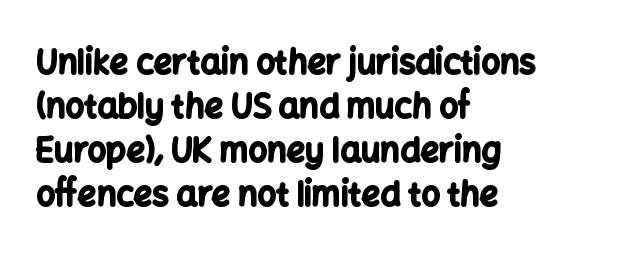
Q: Is the text bold? A: Yes.
Q: Is the text italic (slanted)? A: No, it is upright.
Q: Is the typeface a serif or a sans-serif typeface? A: Sans-serif.
Q: Is the text underlined? A: No.
Q: How is the paragraph aligned? A: Left-aligned.
Q: Is the spacing between letters normal or unusually wide? A: Normal.
Q: Is the spacing between lines tight, normal or loose? A: Normal.
Q: Width (condensed, normal, or wide)? A: Normal.
Q: Stroke contrast? A: Low.
Q: x-height? A: Medium.
Q: Monospaced? A: No.
